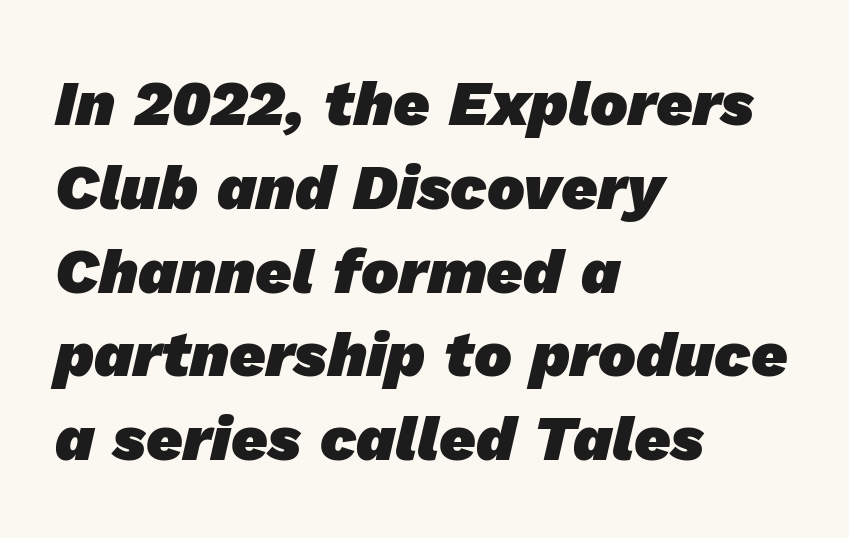
{"serif": "no", "bold": "yes", "weight": "heavy", "width": "normal", "stroke_contrast": "low", "x_height": "medium", "monospaced": "no", "underline": "no", "align": "left", "line_spacing": "normal", "line_spacing_ratio": 1.33, "letter_spacing": "normal", "letter_spacing_em": 0.0, "glyph_px": 63}
